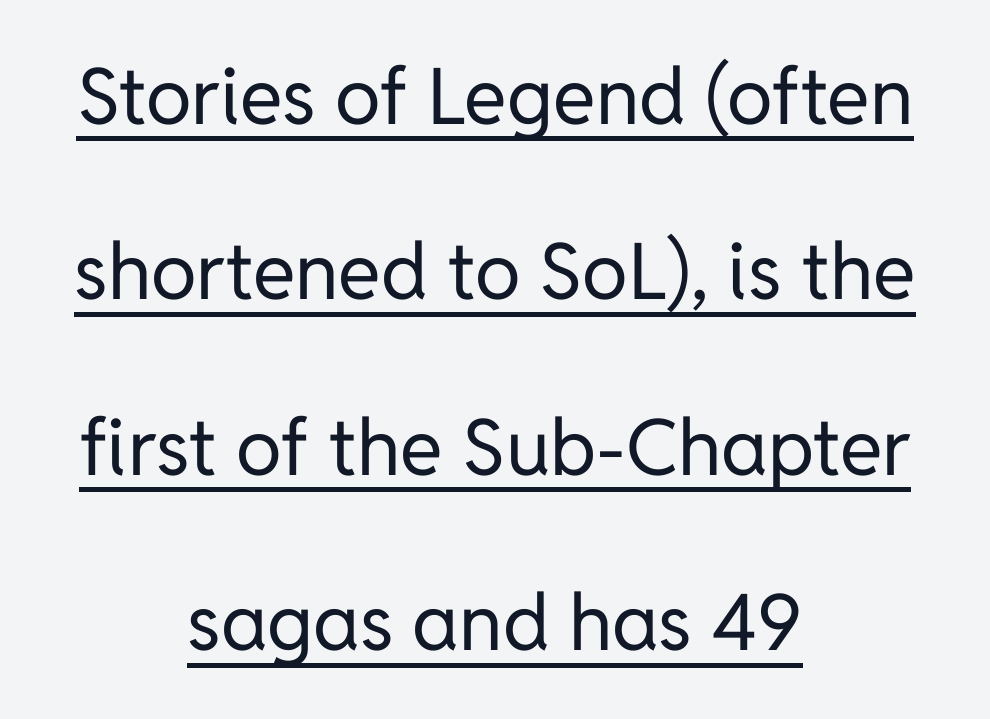
The image shows 78 px regular-weight sans-serif type, upright; set centered, loose line spacing (2.25x), normal letter spacing, underlined; low stroke contrast and a medium x-height.
